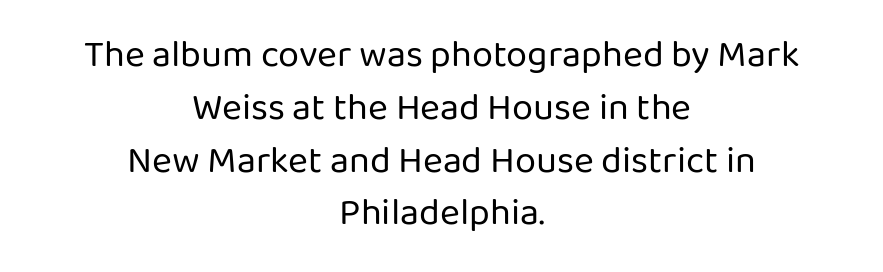
Q: Is the text bold? A: No.
Q: Is the text italic (slanted)? A: No, it is upright.
Q: Is the typeface a serif or a sans-serif typeface? A: Sans-serif.
Q: Is the text underlined? A: No.
Q: How is the paragraph aligned? A: Centered.
Q: Is the spacing between letters normal or unusually wide? A: Normal.
Q: Is the spacing between lines tight, normal or loose? A: Normal.
Q: Width (condensed, normal, or wide)? A: Normal.
Q: Stroke contrast? A: Low.
Q: x-height? A: Medium.
Q: Monospaced? A: No.
